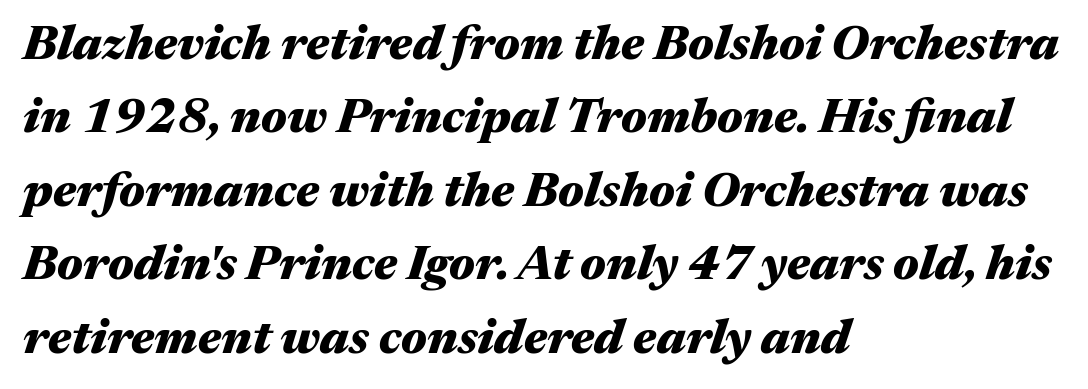
Q: Is the text bold? A: Yes.
Q: Is the text italic (slanted)? A: Yes, it leans right by about 17 degrees.
Q: Is the text underlined? A: No.
Q: How is the paragraph aligned? A: Left-aligned.
Q: Is the spacing between letters normal or unusually wide? A: Normal.
Q: Is the spacing between lines tight, normal or loose? A: Normal.
Q: Width (condensed, normal, or wide)? A: Wide.
Q: Stroke contrast? A: Medium.
Q: x-height? A: Medium.
Q: Monospaced? A: No.
